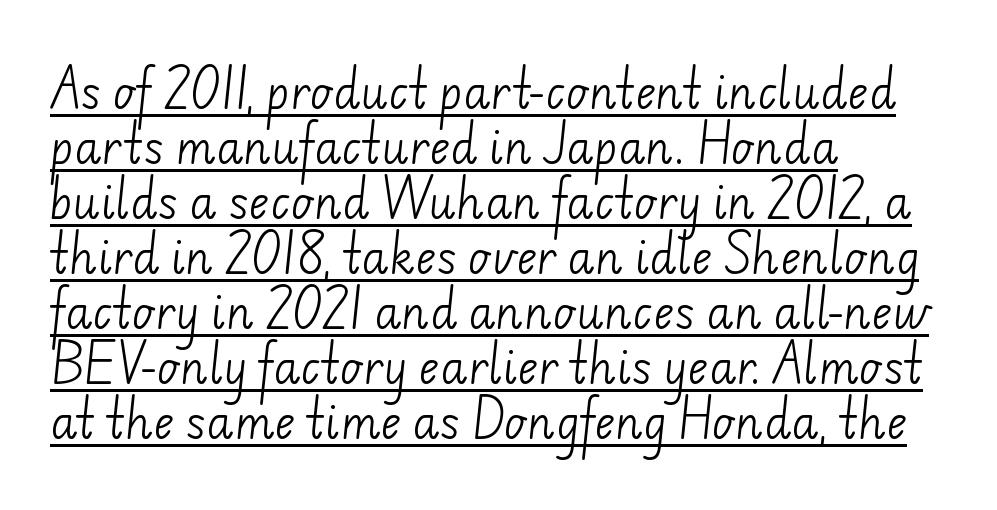
Q: Is the text bold? A: No.
Q: Is the typeface a serif or a sans-serif typeface? A: Sans-serif.
Q: Is the text underlined? A: Yes.
Q: How is the paragraph aligned? A: Left-aligned.
Q: Is the spacing between letters normal or unusually wide? A: Normal.
Q: Is the spacing between lines tight, normal or loose? A: Normal.
Q: Width (condensed, normal, or wide)? A: Normal.
Q: Stroke contrast? A: Low.
Q: x-height? A: Small.
Q: Monospaced? A: No.
